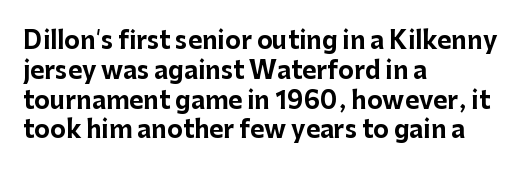
The image shows 24 px bold type, upright; set left-aligned, line spacing 1.24x, normal letter spacing, not underlined.
